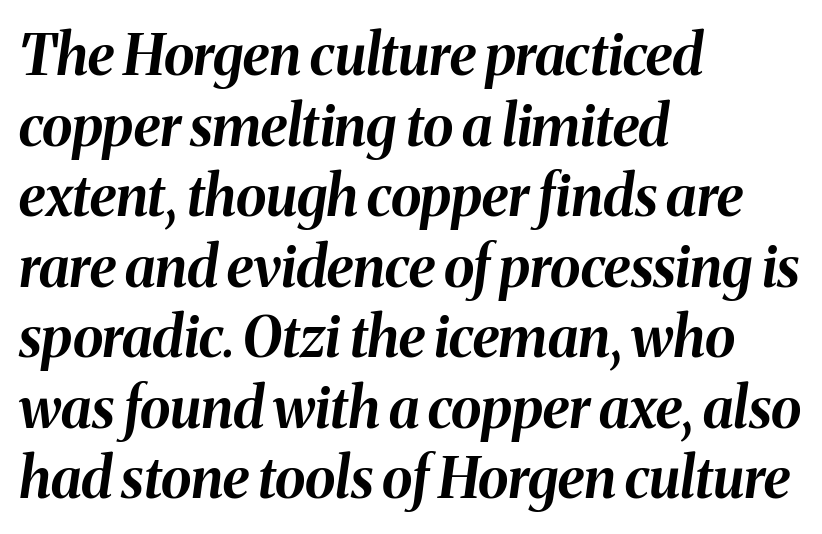
Each letter keeps its own natural width here, so spacing adapts to shape. Italic? Definitely — the glyphs are oblique. Is the type bold? Yes — the strokes are clearly thick and heavy. The block of text has a typical density, with ordinary space between rows.
